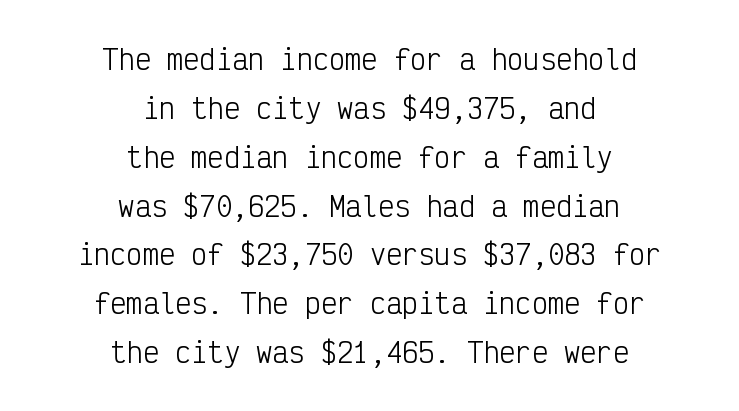
The image shows 27 px text type, upright; set centered, line spacing 1.81x, normal letter spacing, not underlined.
